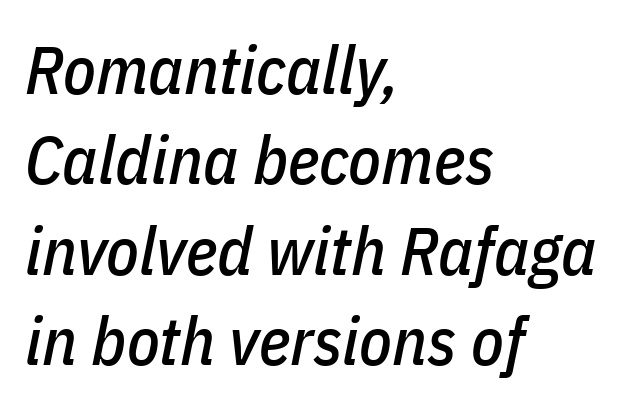
The image shows 67 px condensed type, italic (leaning right); set left-aligned, normal line spacing (1.35x), normal letter spacing, not underlined; low stroke contrast and a medium x-height.
